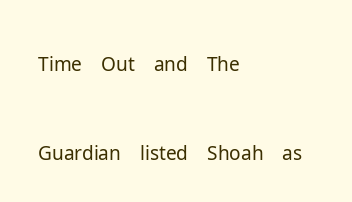
Q: Is the text bold? A: No.
Q: Is the text italic (slanted)? A: No, it is upright.
Q: Is the typeface a serif or a sans-serif typeface? A: Sans-serif.
Q: Is the text underlined? A: No.
Q: How is the paragraph aligned? A: Left-aligned.
Q: Is the spacing between letters normal or unusually wide? A: Normal.
Q: Is the spacing between lines tight, normal or loose? A: Loose.
Q: Width (condensed, normal, or wide)? A: Normal.
Q: Stroke contrast? A: Low.
Q: x-height? A: Medium.
Q: Monospaced? A: No.
